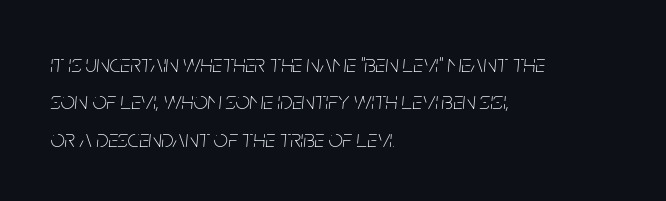
No extra ink here — the face is not bold. Where is the straight margin? On the left. These lines were composed using italics. The passage shown stacks its lines at a standard gap. Only glyphs here, with clear space below each row.
